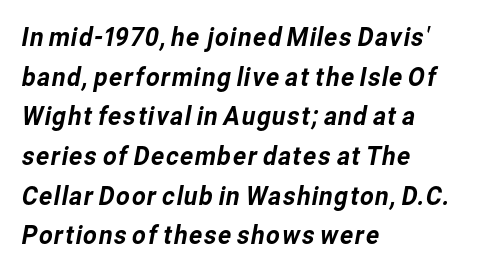
Q: Is the text underlined? A: No.
Q: How is the paragraph aligned? A: Left-aligned.
Q: Is the spacing between letters normal or unusually wide? A: Normal.
Q: Is the spacing between lines tight, normal or loose? A: Normal.
